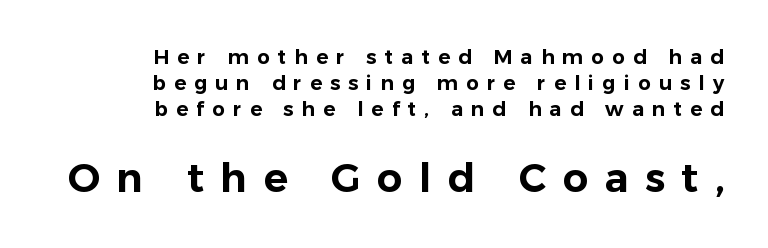
Q: Is the text italic (slanted)? A: No, it is upright.
Q: Is the typeface a serif or a sans-serif typeface? A: Sans-serif.
Q: Is the text underlined? A: No.
Q: How is the paragraph aligned? A: Right-aligned.
Q: Is the spacing between letters normal or unusually wide? A: Unusually wide.
Q: Is the spacing between lines tight, normal or loose? A: Normal.
Q: Which block of text is set in a larger size, the first (top) or the second (bottom)? A: The second (bottom) one.
Q: Width (condensed, normal, or wide)? A: Normal.
Q: Stroke contrast? A: Low.
Q: x-height? A: Medium.
Q: Monospaced? A: No.
